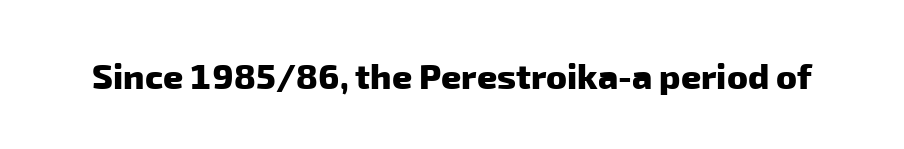
Q: Is the text bold? A: Yes.
Q: Is the typeface a serif or a sans-serif typeface? A: Sans-serif.
Q: Is the text underlined? A: No.
Q: Is the spacing between letters normal or unusually wide? A: Normal.
Q: Width (condensed, normal, or wide)? A: Normal.
Q: Stroke contrast? A: Low.
Q: x-height? A: Medium.
Q: Monospaced? A: No.
